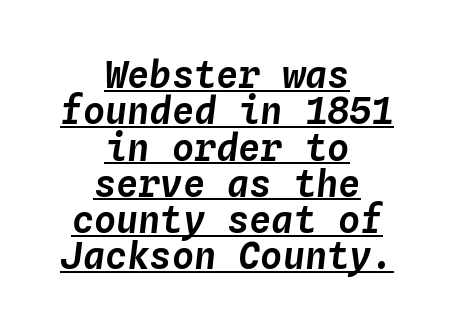
Honestly, the underline is the first thing you notice here. The typesetter chose a symmetrical, centered arrangement here. Would a proofreader flag this as italicized? Yes. Does extra space separate the letters? No, they use regular spacing. Tightly led — the rows are bunched. Each letter, wide or thin by design, is forced into the same width here.
